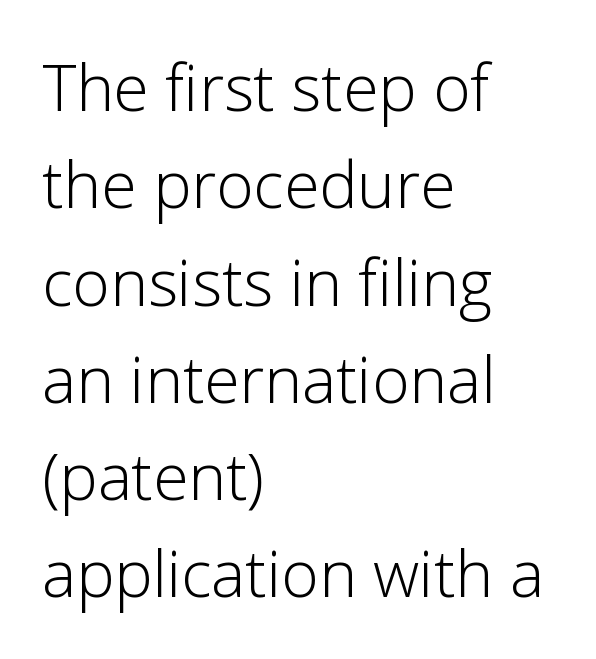
{"serif": "no", "italic": "no", "bold": "no", "weight": "light", "width": "normal", "stroke_contrast": "low", "x_height": "medium", "monospaced": "no", "underline": "no", "align": "left", "line_spacing": "normal", "line_spacing_ratio": 1.52, "letter_spacing": "normal", "letter_spacing_em": 0.0, "glyph_px": 64}
